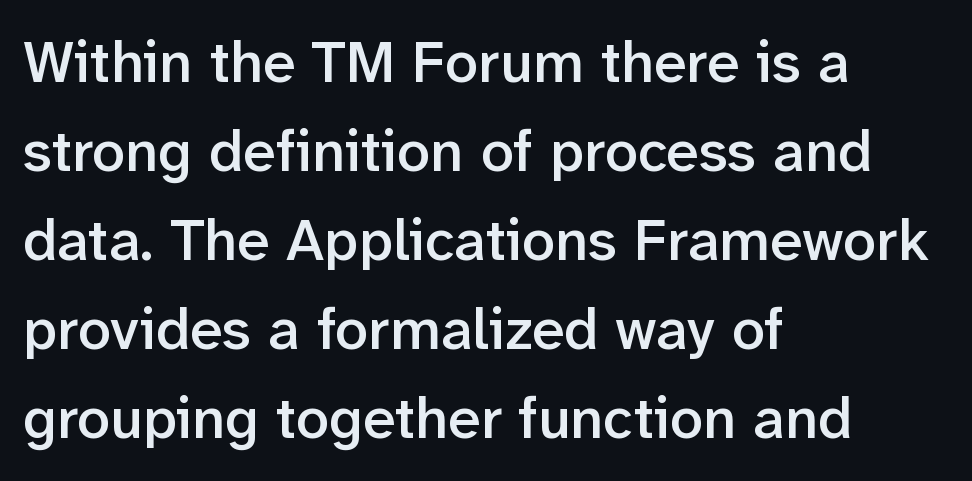
{"serif": "no", "italic": "no", "bold": "semi", "weight": "semibold", "width": "normal", "stroke_contrast": "low", "x_height": "medium", "monospaced": "no", "underline": "no", "align": "left", "line_spacing": "normal", "line_spacing_ratio": 1.51, "letter_spacing": "normal", "letter_spacing_em": 0.0, "glyph_px": 59}
